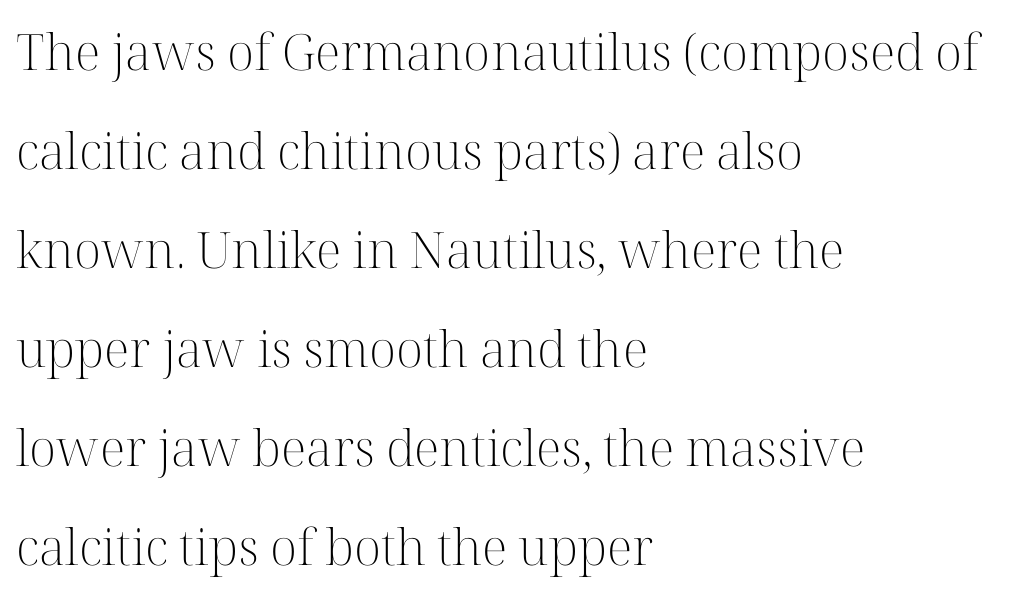
Q: Is the text bold? A: No.
Q: Is the text italic (slanted)? A: No, it is upright.
Q: Is the typeface a serif or a sans-serif typeface? A: Serif.
Q: Is the text underlined? A: No.
Q: How is the paragraph aligned? A: Left-aligned.
Q: Is the spacing between letters normal or unusually wide? A: Normal.
Q: Is the spacing between lines tight, normal or loose? A: Loose.
Q: Width (condensed, normal, or wide)? A: Normal.
Q: Stroke contrast? A: High.
Q: x-height? A: Medium.
Q: Monospaced? A: No.
